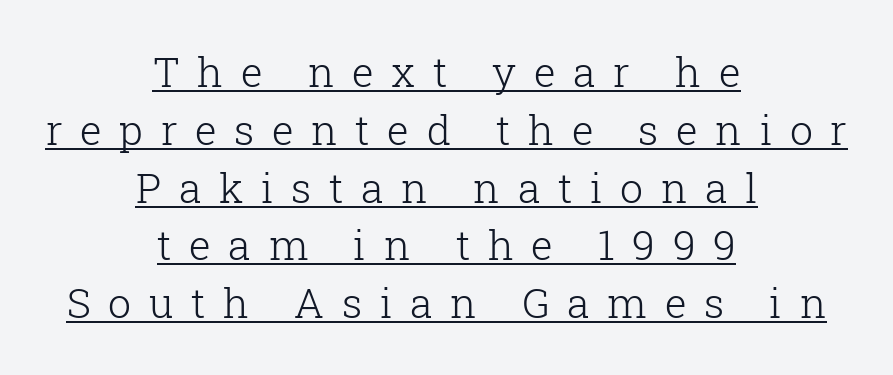
{"serif": "yes", "italic": "no", "bold": "no", "weight": "light", "width": "normal", "stroke_contrast": "low", "x_height": "medium", "monospaced": "no", "underline": "yes", "align": "center", "line_spacing": "normal", "line_spacing_ratio": 1.41, "letter_spacing": "wide", "letter_spacing_em": 0.43, "glyph_px": 41}
